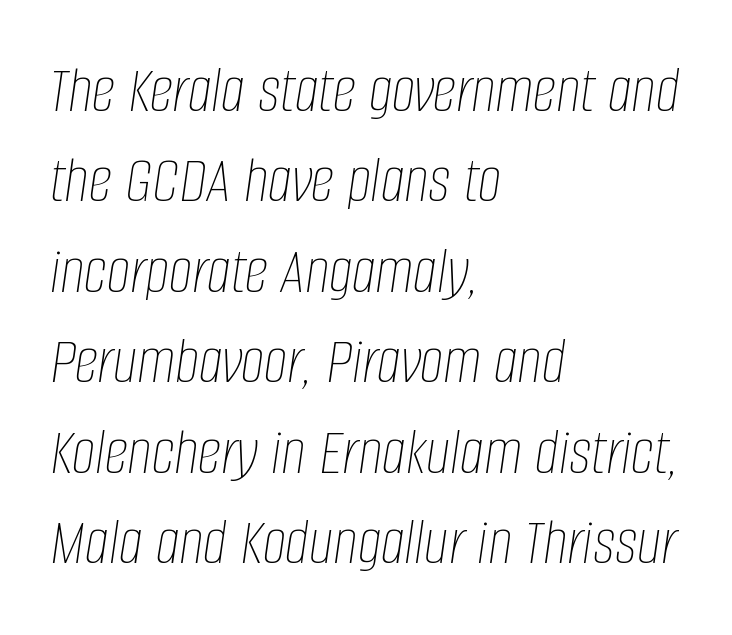
Q: Is the text bold? A: No.
Q: Is the text italic (slanted)? A: Yes, it leans right by about 8 degrees.
Q: Is the text underlined? A: No.
Q: How is the paragraph aligned? A: Left-aligned.
Q: Is the spacing between letters normal or unusually wide? A: Normal.
Q: Is the spacing between lines tight, normal or loose? A: Normal.
Q: Width (condensed, normal, or wide)? A: Condensed.
Q: Stroke contrast? A: Low.
Q: x-height? A: Large.
Q: Monospaced? A: No.
